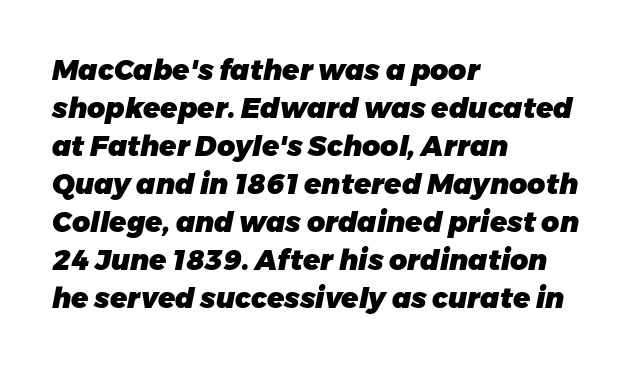
The image shows 28 px heavy type, italic (leaning right); set left-aligned, normal line spacing (1.36x), normal letter spacing, not underlined; low stroke contrast and a medium x-height.
